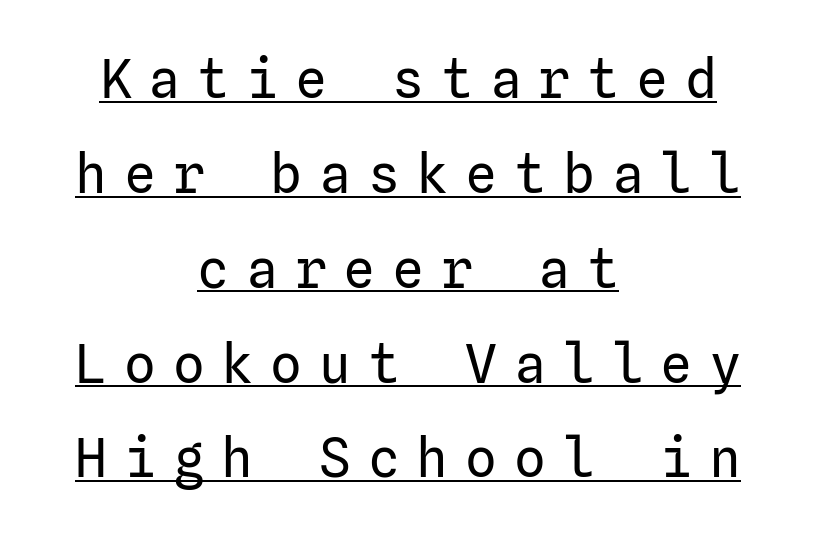
The image shows 53 px regular-weight sans-serif type, upright; set centered, line spacing 1.79x, unusually wide letter spacing (+0.32 em), underlined; low stroke contrast and a medium x-height.
